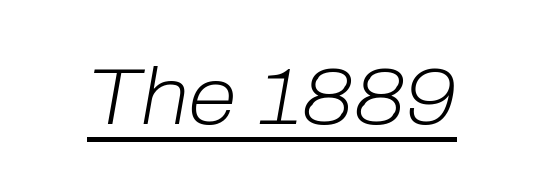
The image shows 80 px light type, italic (leaning right); set normal letter spacing, underlined; low stroke contrast and a medium x-height.
